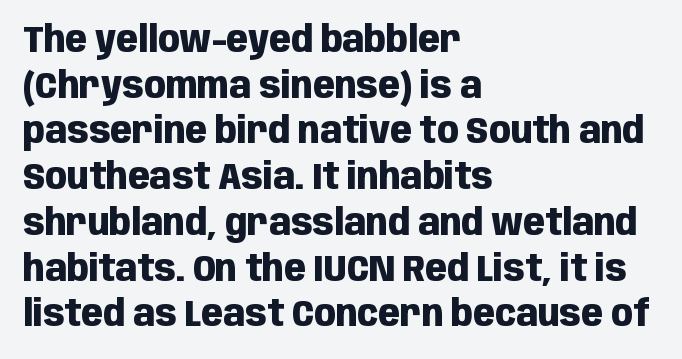
Q: Is the text bold? A: Yes.
Q: Is the text italic (slanted)? A: No, it is upright.
Q: Is the typeface a serif or a sans-serif typeface? A: Sans-serif.
Q: Is the text underlined? A: No.
Q: How is the paragraph aligned? A: Left-aligned.
Q: Is the spacing between letters normal or unusually wide? A: Normal.
Q: Is the spacing between lines tight, normal or loose? A: Normal.
Q: Width (condensed, normal, or wide)? A: Condensed.
Q: Stroke contrast? A: Low.
Q: x-height? A: Large.
Q: Monospaced? A: No.
